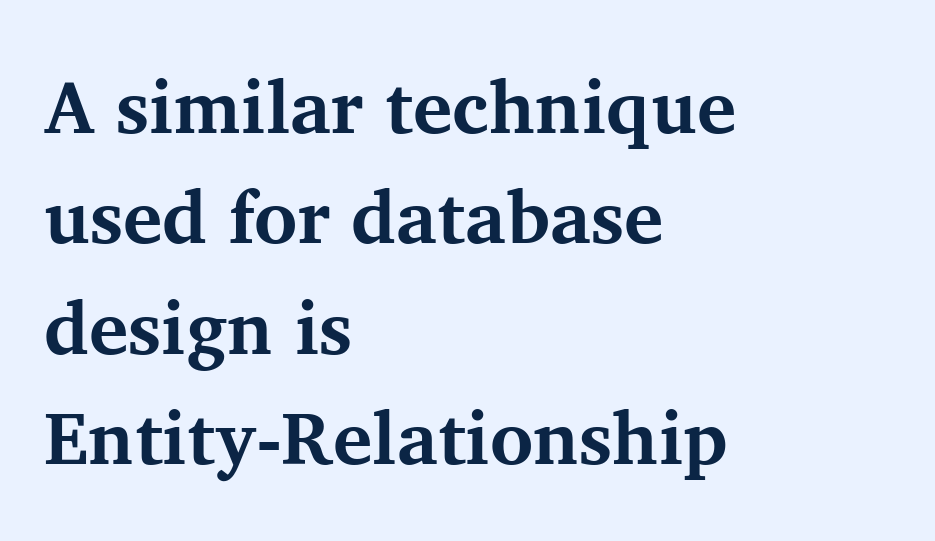
{"serif": "yes", "italic": "no", "bold": "yes", "weight": "bold", "width": "normal", "stroke_contrast": "medium", "x_height": "medium", "monospaced": "no", "underline": "no", "align": "left", "line_spacing": "normal", "line_spacing_ratio": 1.49, "letter_spacing": "normal", "letter_spacing_em": 0.0, "glyph_px": 74}
